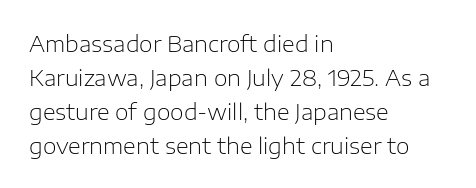
Q: Is the text bold? A: No.
Q: Is the text italic (slanted)? A: No, it is upright.
Q: Is the text underlined? A: No.
Q: How is the paragraph aligned? A: Left-aligned.
Q: Is the spacing between letters normal or unusually wide? A: Normal.
Q: Is the spacing between lines tight, normal or loose? A: Normal.
